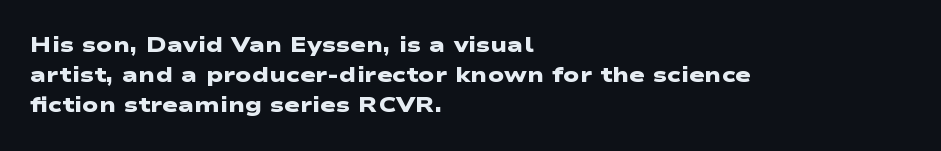
{"bold": "yes", "underline": "no", "align": "left", "line_spacing": "normal", "line_spacing_ratio": 1.43, "letter_spacing": "normal", "letter_spacing_em": 0.0, "glyph_px": 21}
